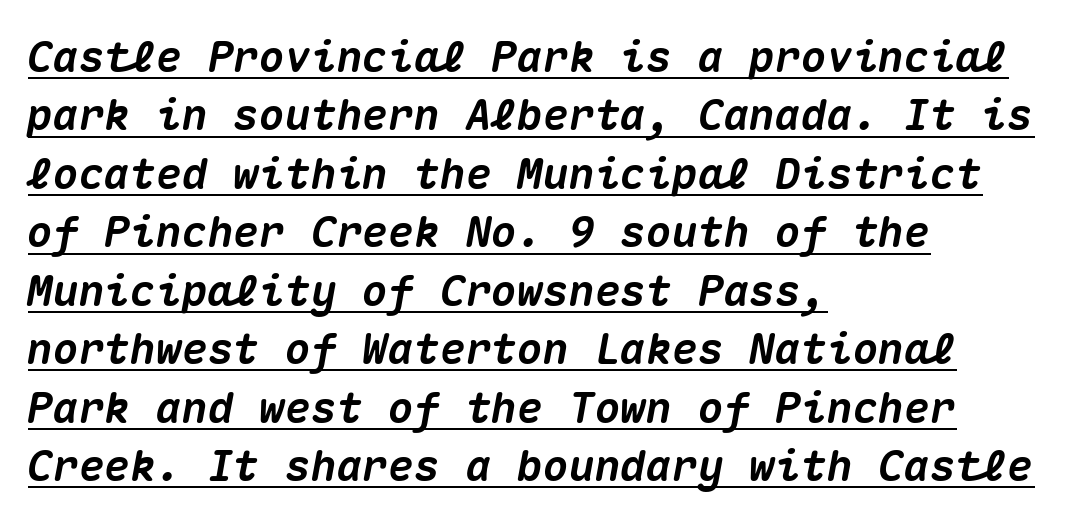
A continuous stroke trails under the words, as in a hyperlink. The letters march in equal steps, a hallmark of fixed-pitch type. The tracking reads as untouched default to a designer's eye. The leading is moderate, giving the passage an even texture. These lines were composed using italics. Compared with a centered layout, this one pins lines to the left instead.
